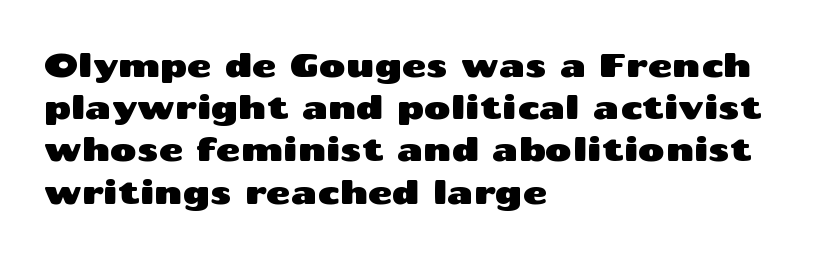
The image shows 33 px wide sans-serif type, upright; set left-aligned, normal line spacing (1.28x), normal letter spacing, not underlined; medium stroke contrast and a medium x-height.
